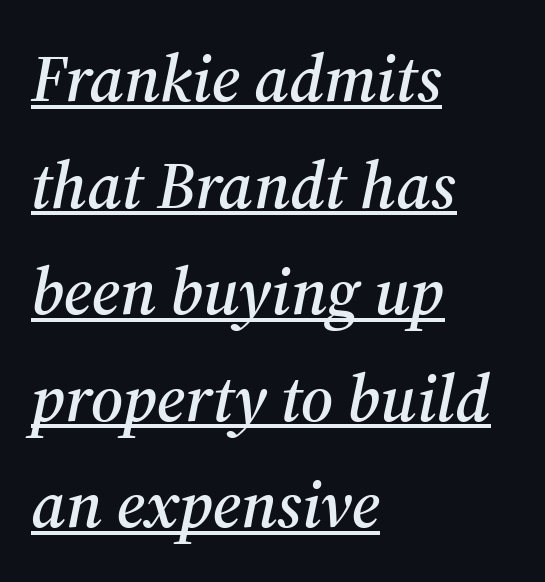
Q: Is the text italic (slanted)? A: Yes, it leans right by about 12 degrees.
Q: Is the typeface a serif or a sans-serif typeface? A: Serif.
Q: Is the text underlined? A: Yes.
Q: How is the paragraph aligned? A: Left-aligned.
Q: Is the spacing between letters normal or unusually wide? A: Normal.
Q: Is the spacing between lines tight, normal or loose? A: Normal.
Q: Width (condensed, normal, or wide)? A: Normal.
Q: Stroke contrast? A: Medium.
Q: x-height? A: Medium.
Q: Monospaced? A: No.
